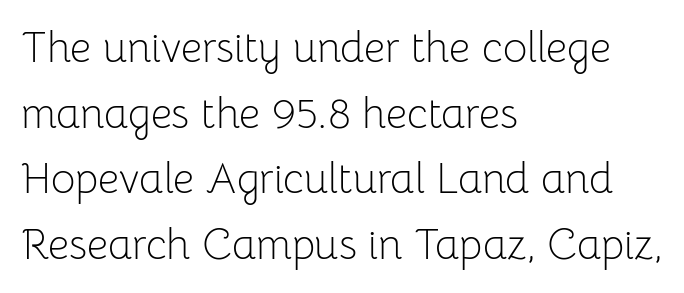
{"serif": "no", "italic": "no", "bold": "no", "weight": "light", "width": "normal", "stroke_contrast": "low", "x_height": "medium", "monospaced": "no", "underline": "no", "align": "left", "line_spacing": "normal", "line_spacing_ratio": 1.56, "letter_spacing": "normal", "letter_spacing_em": 0.0, "glyph_px": 42}
